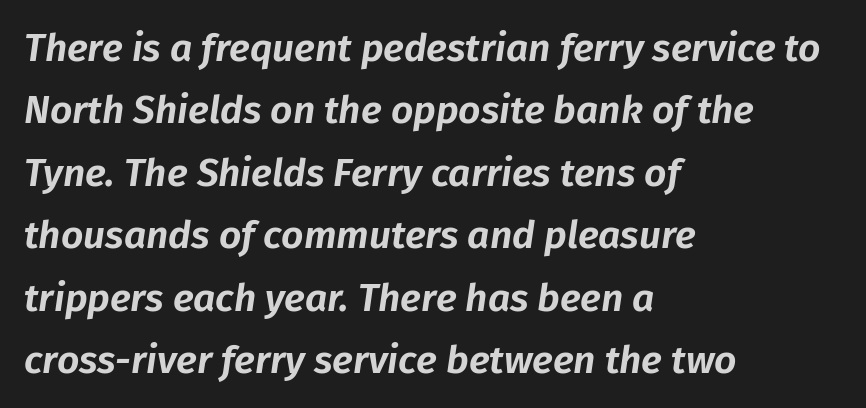
Does the leading feel generous? No, just average. Glance below the letters and you will spot only blank space. Look at the tracking — it's just the regular setting, nothing added. The rendering uses natural spacing where letterforms have individual widths.
